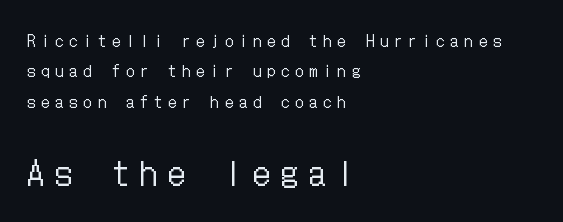
This sample uses expanded letter spacing, leaving extra air between glyphs. Nope, not italic — everything's standing straight. Bare-footed words on every line. This reads as an unemphasized weight, regular at the heaviest. Every row of glyphs begins at an identical x-position on the left. The letters in the lower block stand taller than those in the block above.
